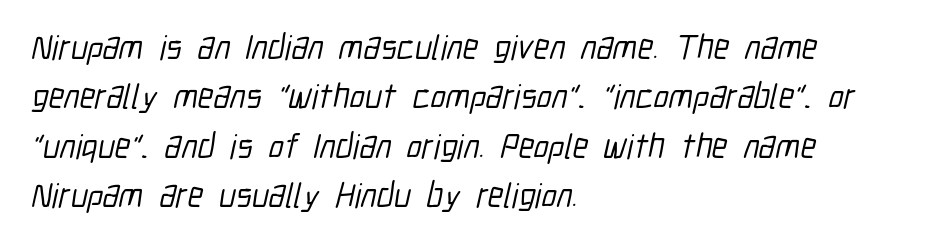
{"serif": "no", "width": "condensed", "stroke_contrast": "low", "x_height": "medium", "monospaced": "no", "underline": "no", "align": "left", "line_spacing": "normal", "line_spacing_ratio": 1.41, "letter_spacing": "normal", "letter_spacing_em": 0.0, "glyph_px": 35}
